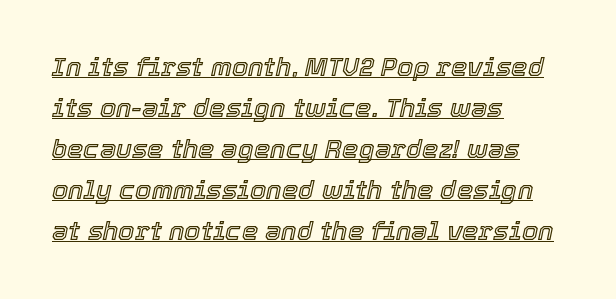
Q: Is the text italic (slanted)? A: Yes, it leans right by about 12 degrees.
Q: Is the text underlined? A: Yes.
Q: How is the paragraph aligned? A: Left-aligned.
Q: Is the spacing between letters normal or unusually wide? A: Normal.
Q: Is the spacing between lines tight, normal or loose? A: Normal.
